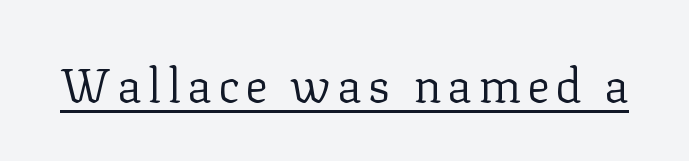
{"serif": "yes", "italic": "no", "bold": "no", "weight": "regular", "width": "normal", "stroke_contrast": "low", "x_height": "medium", "monospaced": "no", "underline": "yes", "glyph_px": 47}
